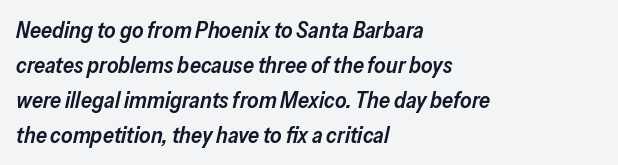
Q: Is the text bold? A: Semi-bold.
Q: Is the text italic (slanted)? A: Yes, it leans right by about 13 degrees.
Q: Is the text underlined? A: No.
Q: How is the paragraph aligned? A: Left-aligned.
Q: Is the spacing between letters normal or unusually wide? A: Normal.
Q: Is the spacing between lines tight, normal or loose? A: Normal.
